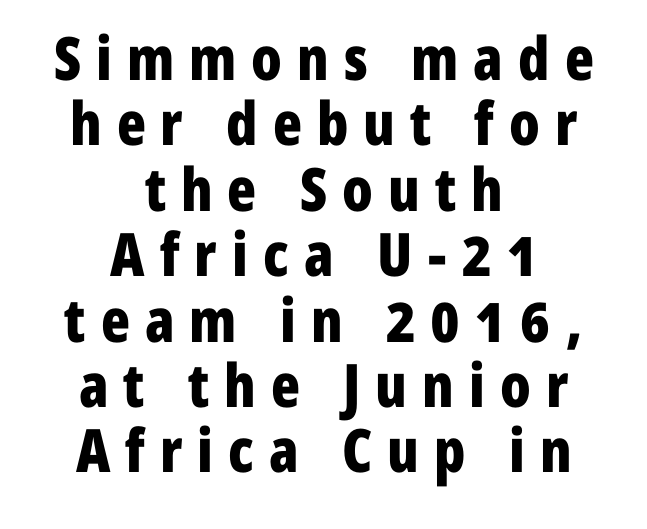
The image shows 60 px bold, condensed sans-serif type, upright; set centered, tight line spacing (1.09x), unusually wide letter spacing (+0.25 em), not underlined; low stroke contrast and a medium x-height.
